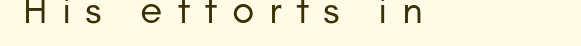
The image shows 41 px regular-weight sans-serif type, upright; set left-aligned, unusually wide letter spacing (+0.34 em), not underlined; low stroke contrast and a small x-height.
